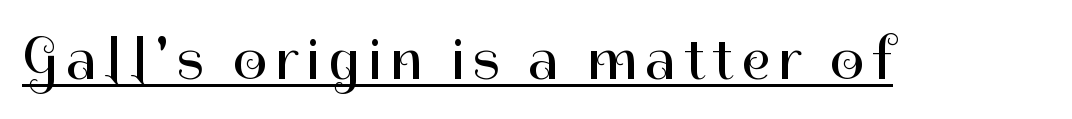
Q: Is the text bold? A: No.
Q: Is the text italic (slanted)? A: No, it is upright.
Q: Is the typeface a serif or a sans-serif typeface? A: Sans-serif.
Q: Is the text underlined? A: Yes.
Q: Width (condensed, normal, or wide)? A: Normal.
Q: Stroke contrast? A: High.
Q: x-height? A: Medium.
Q: Monospaced? A: No.
